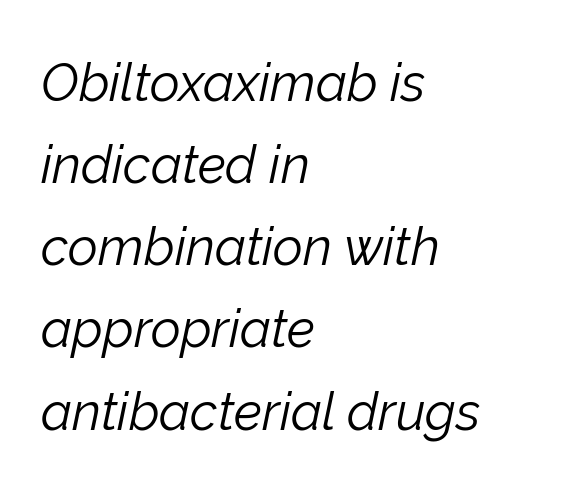
One-word summary of the alignment: left. Is the letter spacing exaggerated? No — it looks like the ordinary default. Heft: none added — not bold. Character widths vary here, with narrow letters taking less room than wide ones. Posture: slanted.
